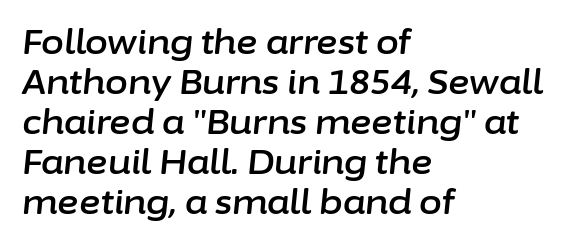
Q: Is the text italic (slanted)? A: Yes, it leans right by about 6 degrees.
Q: Is the text underlined? A: No.
Q: How is the paragraph aligned? A: Left-aligned.
Q: Is the spacing between letters normal or unusually wide? A: Normal.
Q: Width (condensed, normal, or wide)? A: Normal.
Q: Stroke contrast? A: Low.
Q: x-height? A: Medium.
Q: Monospaced? A: No.
